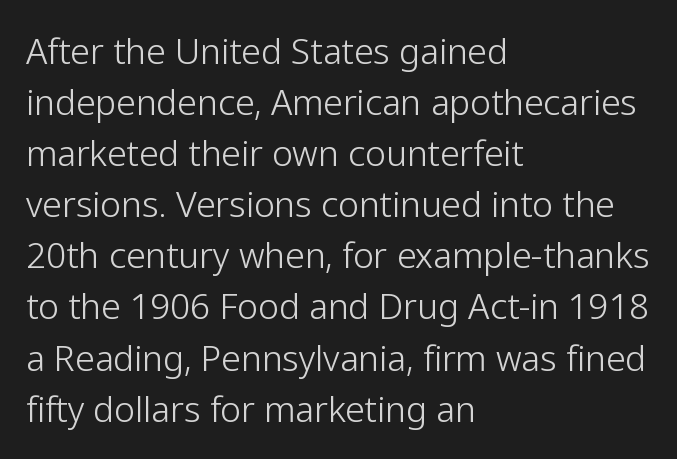
{"serif": "no", "italic": "no", "bold": "no", "weight": "light", "width": "normal", "stroke_contrast": "low", "x_height": "medium", "monospaced": "no", "underline": "no", "align": "left", "line_spacing": "normal", "line_spacing_ratio": 1.46, "letter_spacing": "normal", "letter_spacing_em": 0.0, "glyph_px": 35}
